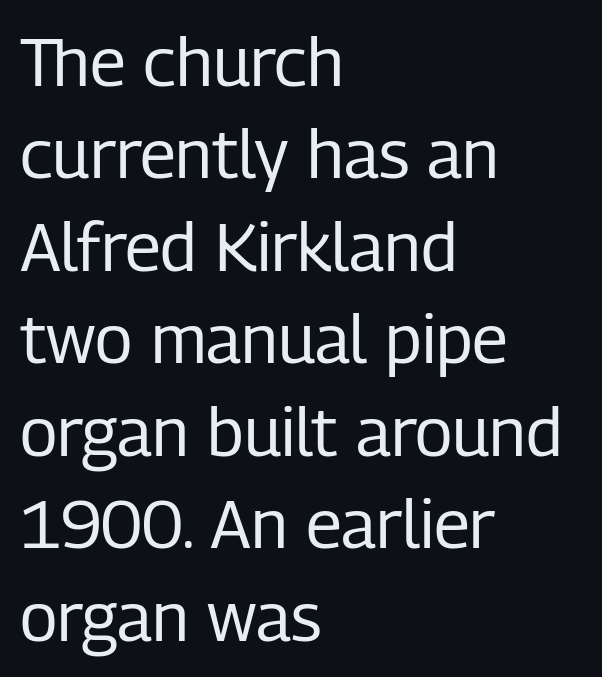
Q: Is the text bold? A: No.
Q: Is the text italic (slanted)? A: No, it is upright.
Q: Is the typeface a serif or a sans-serif typeface? A: Sans-serif.
Q: Is the text underlined? A: No.
Q: How is the paragraph aligned? A: Left-aligned.
Q: Is the spacing between letters normal or unusually wide? A: Normal.
Q: Is the spacing between lines tight, normal or loose? A: Normal.
Q: Width (condensed, normal, or wide)? A: Condensed.
Q: Stroke contrast? A: Low.
Q: x-height? A: Medium.
Q: Monospaced? A: No.
